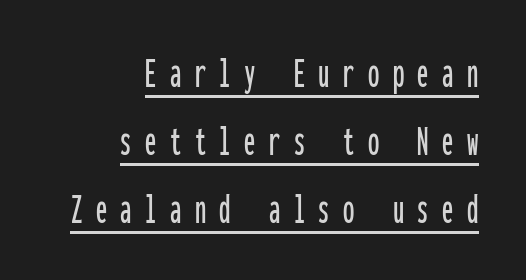
Q: Is the text italic (slanted)? A: No, it is upright.
Q: Is the typeface a serif or a sans-serif typeface? A: Sans-serif.
Q: Is the text underlined? A: Yes.
Q: How is the paragraph aligned? A: Right-aligned.
Q: Is the spacing between letters normal or unusually wide? A: Unusually wide.
Q: Is the spacing between lines tight, normal or loose? A: Normal.
Q: Width (condensed, normal, or wide)? A: Condensed.
Q: Stroke contrast? A: Low.
Q: x-height? A: Medium.
Q: Monospaced? A: Yes.
